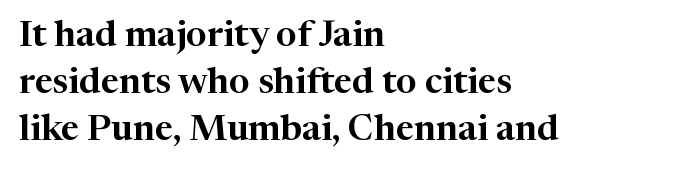
{"serif": "yes", "italic": "no", "width": "normal", "stroke_contrast": "high", "x_height": "medium", "monospaced": "no", "underline": "no", "align": "left", "line_spacing": "normal", "line_spacing_ratio": 1.31, "letter_spacing": "normal", "letter_spacing_em": 0.0, "glyph_px": 36}
